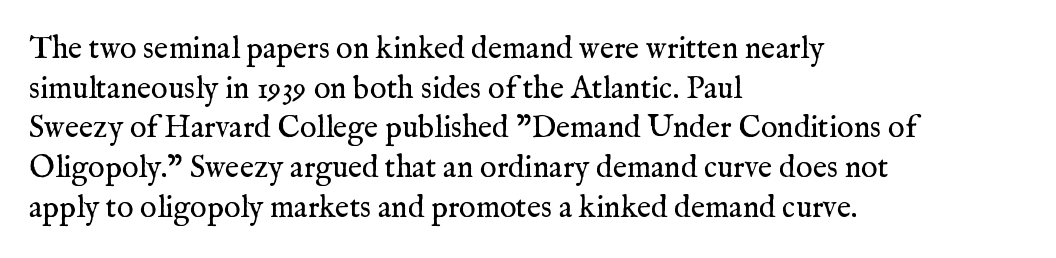
{"serif": "yes", "italic": "no", "bold": "no", "weight": "regular", "width": "normal", "stroke_contrast": "medium", "x_height": "medium", "monospaced": "no", "underline": "no", "align": "left", "line_spacing": "normal", "line_spacing_ratio": 1.28, "letter_spacing": "normal", "letter_spacing_em": 0.0, "glyph_px": 31}
